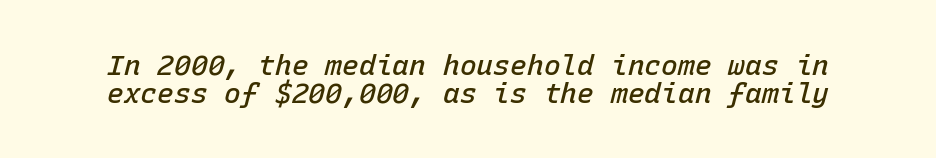
The image shows 28 px semibold type, italic (leaning right), monospaced; set tight line spacing (1.0x), normal letter spacing, not underlined; low stroke contrast and a medium x-height.
